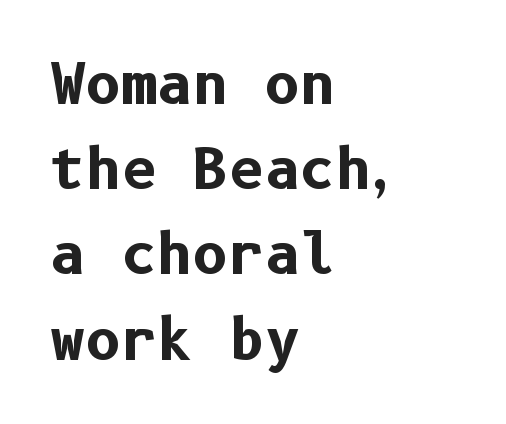
The image shows 55 px bold sans-serif type, upright; set left-aligned, normal line spacing (1.55x), normal letter spacing, not underlined; low stroke contrast and a medium x-height.
